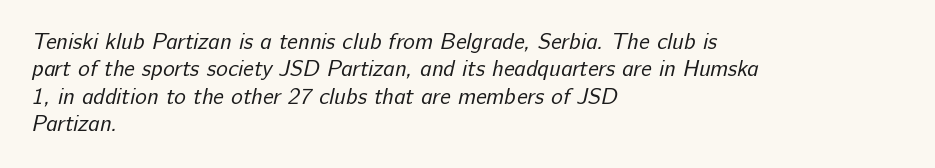
The image shows 22 px text type; set left-aligned, normal line spacing (1.25x), normal letter spacing, not underlined.
